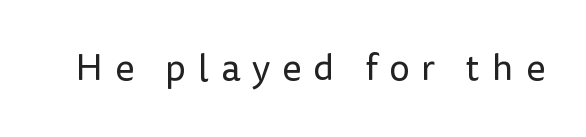
The image shows 37 px regular-weight sans-serif type, upright; set unusually wide letter spacing (+0.32 em), not underlined; low stroke contrast and a medium x-height.
